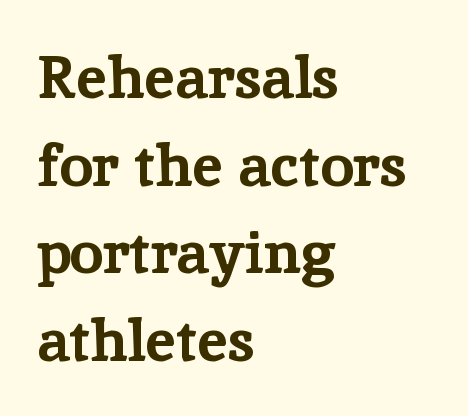
{"serif": "yes", "italic": "no", "bold": "yes", "weight": "bold", "width": "normal", "stroke_contrast": "low", "x_height": "medium", "monospaced": "no", "underline": "no", "align": "left", "line_spacing": "normal", "line_spacing_ratio": 1.46, "letter_spacing": "normal", "letter_spacing_em": 0.0, "glyph_px": 60}
